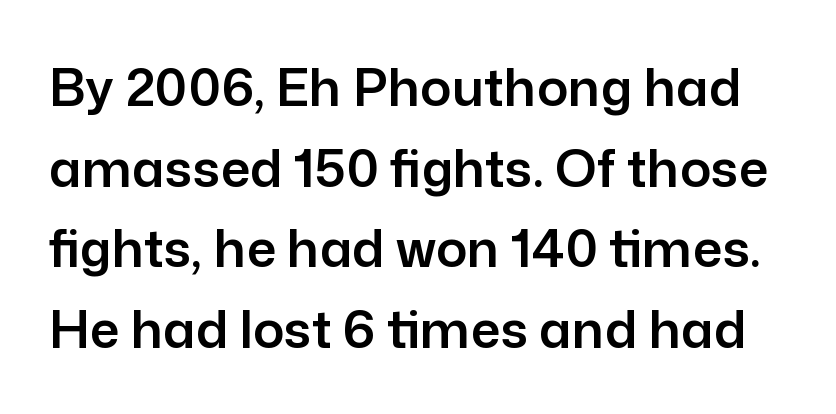
{"serif": "no", "italic": "no", "width": "normal", "stroke_contrast": "low", "x_height": "medium", "monospaced": "no", "underline": "no", "line_spacing": "normal", "line_spacing_ratio": 1.55, "letter_spacing": "normal", "letter_spacing_em": 0.0, "glyph_px": 52}
